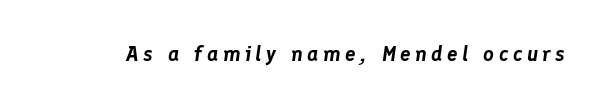
The image shows 21 px text type, italic (leaning right); set unusually wide letter spacing (+0.21 em), not underlined.
